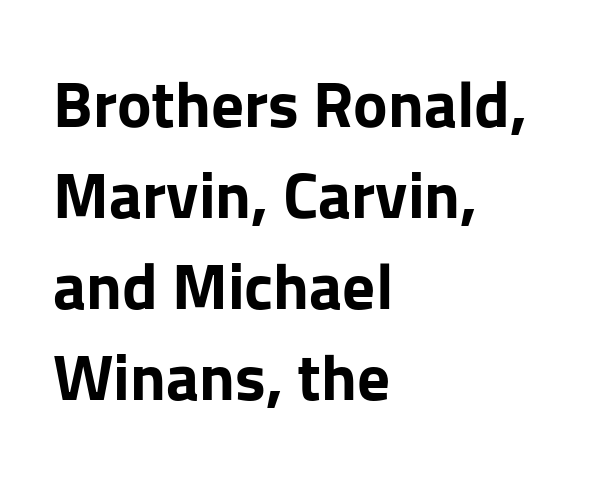
The image shows 65 px bold sans-serif type, upright; set left-aligned, normal line spacing (1.4x), normal letter spacing, not underlined; low stroke contrast and a medium x-height.
